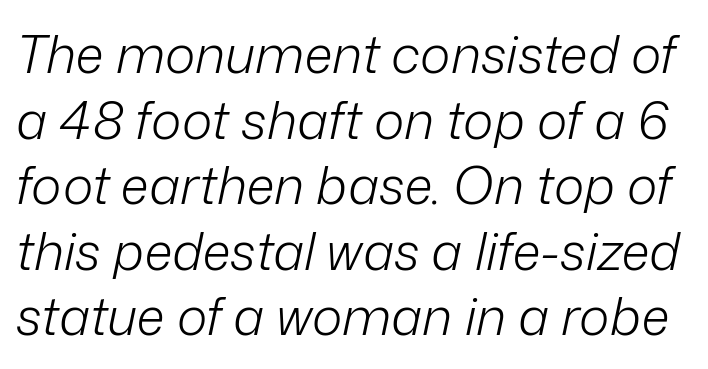
{"italic": "yes", "lean": "right", "slant_degrees": 12, "bold": "no", "weight": "light", "width": "normal", "stroke_contrast": "low", "x_height": "medium", "monospaced": "no", "underline": "no", "line_spacing": "normal", "line_spacing_ratio": 1.26, "letter_spacing": "normal", "letter_spacing_em": 0.0, "glyph_px": 52}
